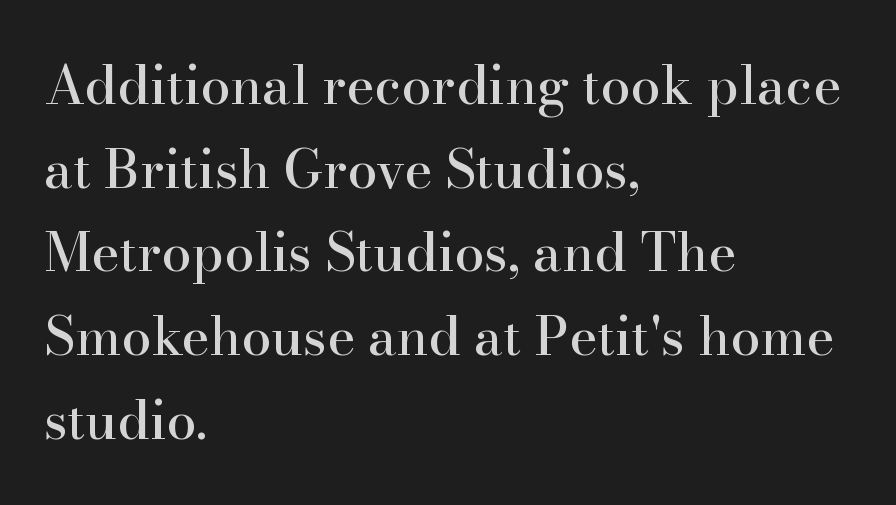
The block of text has a typical density, with ordinary space between rows. Nope, not italic — everything's standing straight. Underline: absent. Caption: standard tracking, unaltered.
